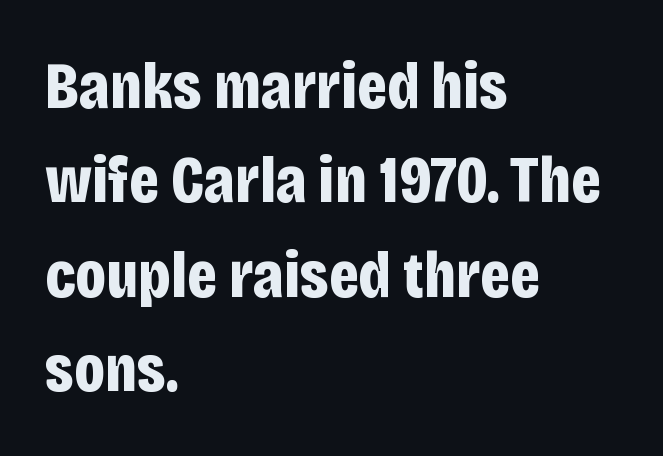
Alignment: flush left. The lettering holds an erect, upright posture throughout. Clear beneath every line of the passage. The rendering uses a bold face; every stroke is thick and dark. Compared with typical body copy, the letter spacing here is the same. Line spacing here is normal.
